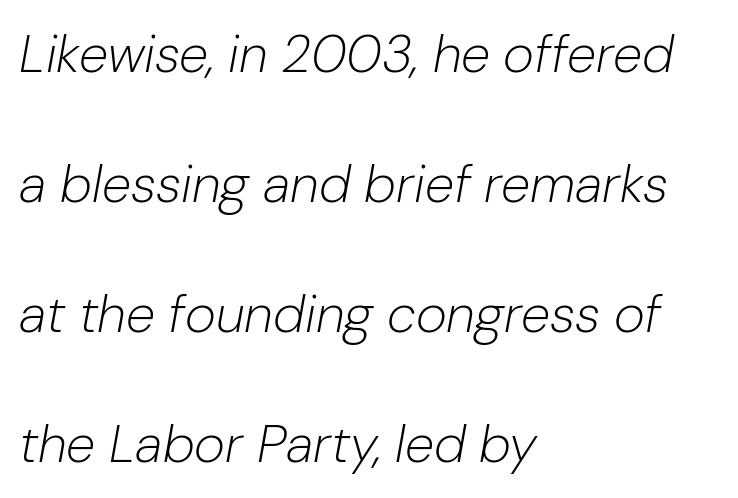
Is this a fixed-width face? No — the glyphs have proportional, varying widths. The lines are quadded left. Quick note: italic. Nobody touched the tracking dial on this one. Is the type heavy? It reads as light-to-regular instead. Each row of text sits above clean, open space.
